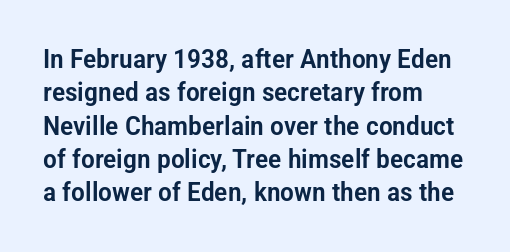
Beneath every word, the page is bare. Evenly set lines give the paragraph a standard silhouette. The compositor pushed each line to the left boundary. Spacing between characters is what you'd get straight out of the box. When letters stand straight like this, we call the style roman or upright.
